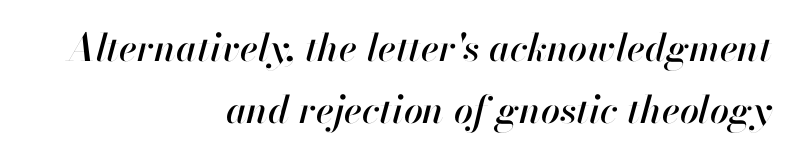
These lines were composed using italics. You could not count columns in this text — the font is proportionally spaced. The rag falls on the left side of this text block. Tracking here is standard; glyphs follow each other at the usual distance. The rendering uses a moderate line-height, typical for paragraphs.
